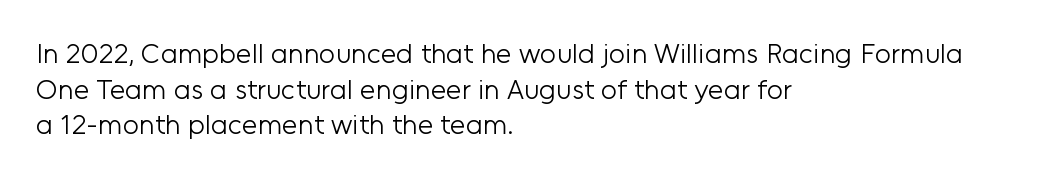
The horizontal fit of the characters is conventional and even. Left-aligned paragraph, ragged on the right. No word sits above an underline. Note the varied advance widths — an 'i' is clearly narrower than an 'm'.
